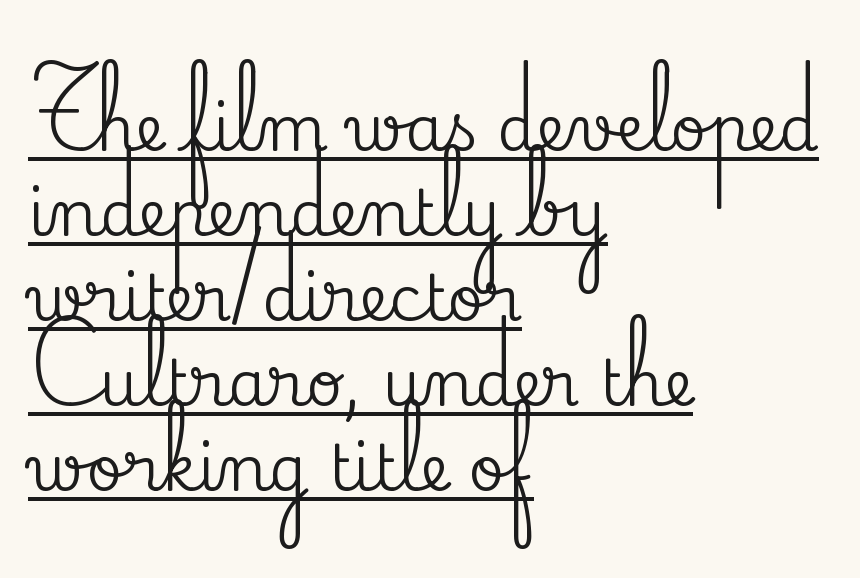
{"serif": "yes", "italic": "no", "width": "normal", "stroke_contrast": "medium", "x_height": "small", "monospaced": "no", "underline": "yes", "align": "left", "line_spacing": "normal", "line_spacing_ratio": 1.35, "letter_spacing": "normal", "letter_spacing_em": 0.0, "glyph_px": 63}
